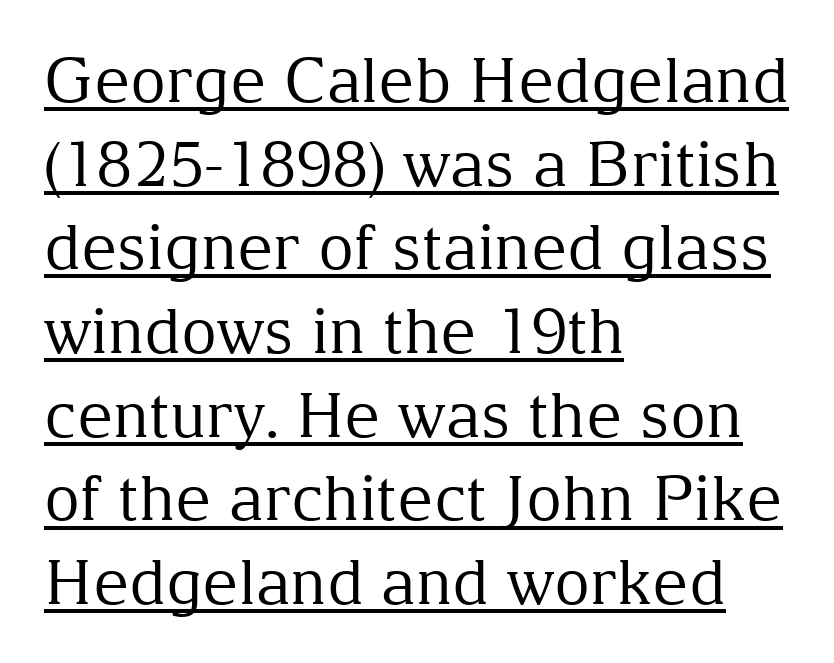
Q: Is the text bold? A: No.
Q: Is the text italic (slanted)? A: No, it is upright.
Q: Is the typeface a serif or a sans-serif typeface? A: Serif.
Q: Is the text underlined? A: Yes.
Q: How is the paragraph aligned? A: Left-aligned.
Q: Is the spacing between letters normal or unusually wide? A: Normal.
Q: Is the spacing between lines tight, normal or loose? A: Normal.
Q: Width (condensed, normal, or wide)? A: Normal.
Q: Stroke contrast? A: Medium.
Q: x-height? A: Medium.
Q: Monospaced? A: No.
